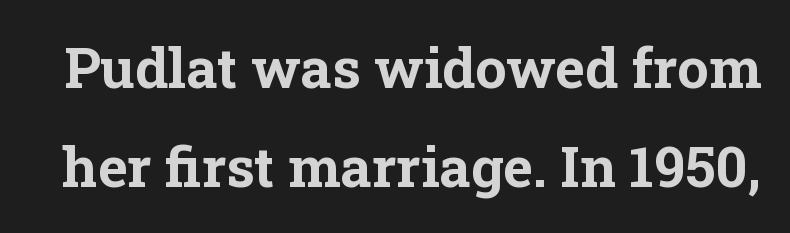
These lines are composed in type with serifs. Its strokes are broad and dark, the hallmark of bold type. The words here are not underlined. Looks like regular typesetting: each glyph gets only the width it needs.
